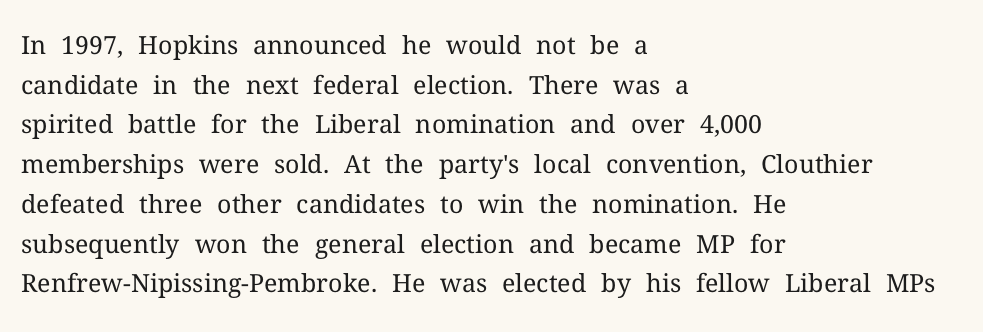
No italicization has been applied; the sample stays upright. Which margin do the lines hug? The left one — the right edge is uneven. Interline gaps are of average width in this sample. Descender tails drop into unmarked territory.
